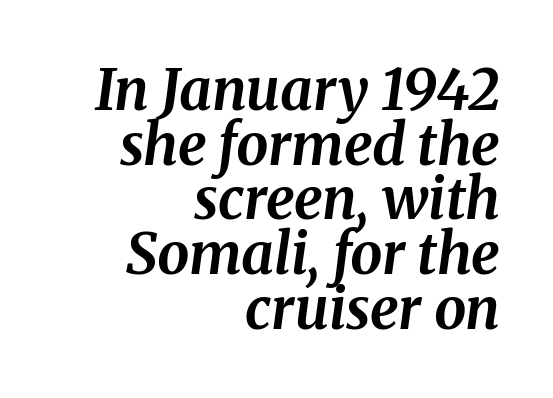
The image shows 57 px bold type, italic (leaning right); set right-aligned, tight line spacing (0.96x), normal letter spacing, not underlined; medium stroke contrast and a medium x-height.
